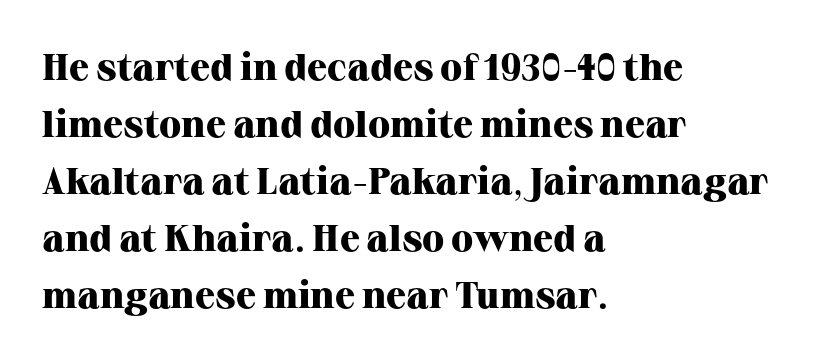
{"serif": "yes", "italic": "no", "bold": "yes", "weight": "heavy", "width": "normal", "stroke_contrast": "high", "x_height": "medium", "monospaced": "no", "underline": "no", "align": "left", "line_spacing": "normal", "line_spacing_ratio": 1.54, "letter_spacing": "normal", "letter_spacing_em": 0.0, "glyph_px": 37}
